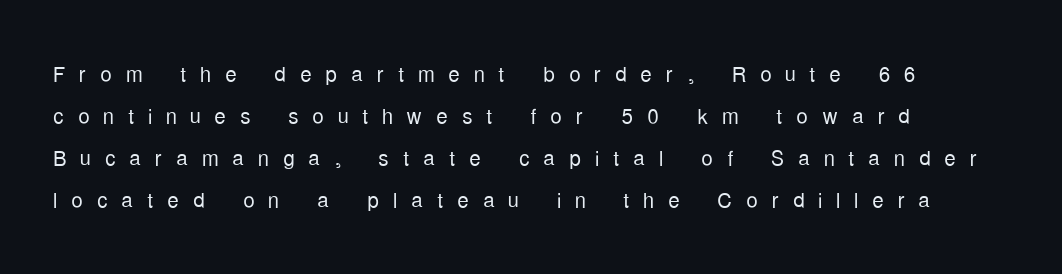
It's the straight-up-and-down kind of type. The characters display no serif detailing; their extremities are plain. A normal amount of white space separates one row of letters from the next. Someone cranked the tracking dial way up on this one. Do the characters align in a grid? No, the font is proportional.
